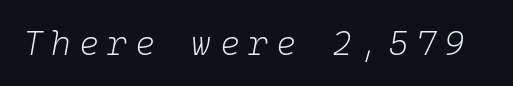
{"italic": "yes", "lean": "right", "slant_degrees": 10, "bold": "no", "weight": "light", "width": "normal", "stroke_contrast": "low", "x_height": "medium", "monospaced": "yes", "underline": "no", "letter_spacing": "wide", "letter_spacing_em": 0.24, "glyph_px": 34}
